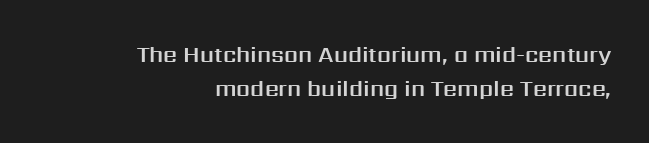
{"italic": "no", "underline": "no", "align": "right", "line_spacing": "normal", "line_spacing_ratio": 1.56, "letter_spacing": "normal", "letter_spacing_em": 0.0, "glyph_px": 22}
